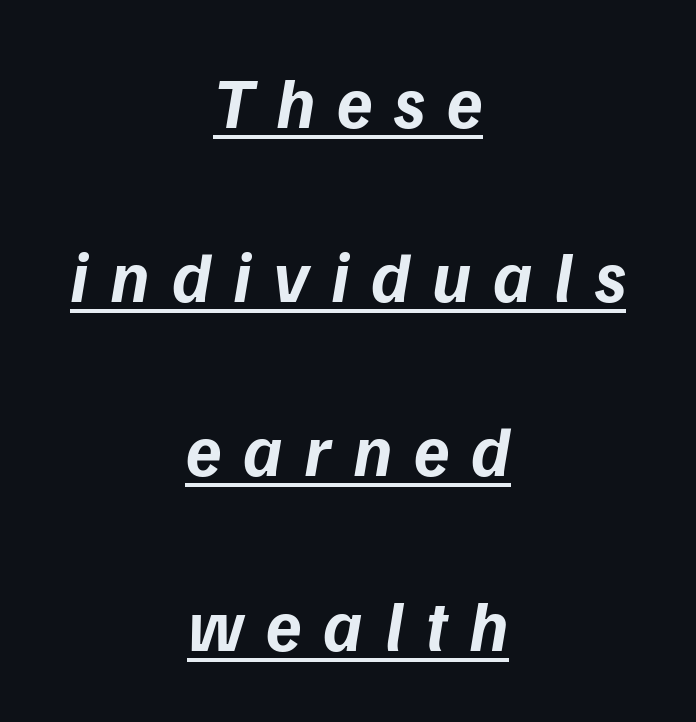
A baseline rule has been typeset under these characters. This sample uses an oblique cut, with every glyph tilted off the vertical. The line-height multiplier appears high, well above default. You could not count columns in this text — the font is proportionally spaced. Loose tracking; the words dissolve into strings of separated letters. Set as a true bold cut, around the 700 mark.
